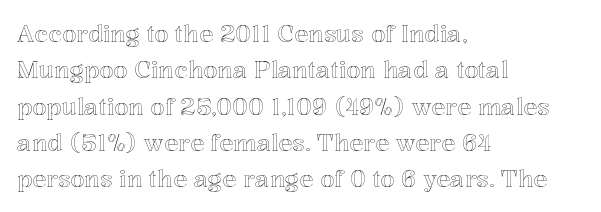
Style check: upright. Honestly, the letter spacing is just normal — you wouldn't notice it. Short and long lines alike share a common starting point at left. Any mark beneath the type? The region is blank. Interline gaps are of average width in this sample.
